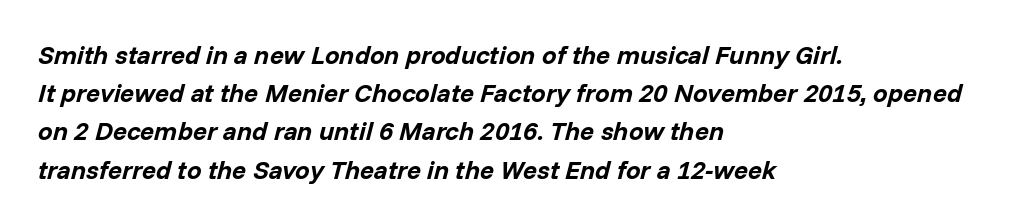
Q: Is the text bold? A: Yes.
Q: Is the text italic (slanted)? A: Yes, it leans right by about 14 degrees.
Q: Is the text underlined? A: No.
Q: How is the paragraph aligned? A: Left-aligned.
Q: Is the spacing between letters normal or unusually wide? A: Normal.
Q: Is the spacing between lines tight, normal or loose? A: Normal.
